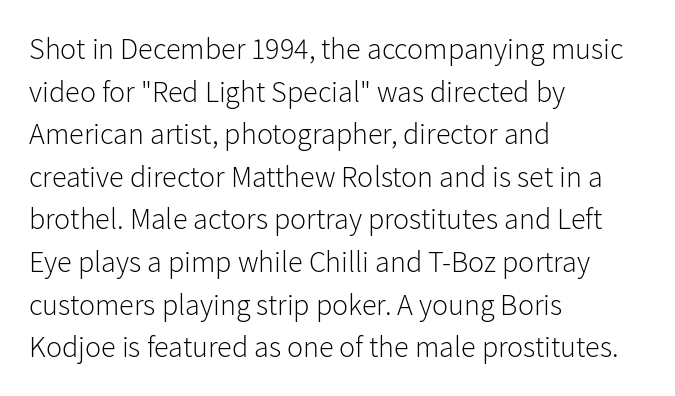
Q: Is the text bold? A: No.
Q: Is the text italic (slanted)? A: No, it is upright.
Q: Is the typeface a serif or a sans-serif typeface? A: Sans-serif.
Q: Is the text underlined? A: No.
Q: How is the paragraph aligned? A: Left-aligned.
Q: Is the spacing between letters normal or unusually wide? A: Normal.
Q: Is the spacing between lines tight, normal or loose? A: Normal.
Q: Width (condensed, normal, or wide)? A: Normal.
Q: Stroke contrast? A: Low.
Q: x-height? A: Medium.
Q: Monospaced? A: No.
